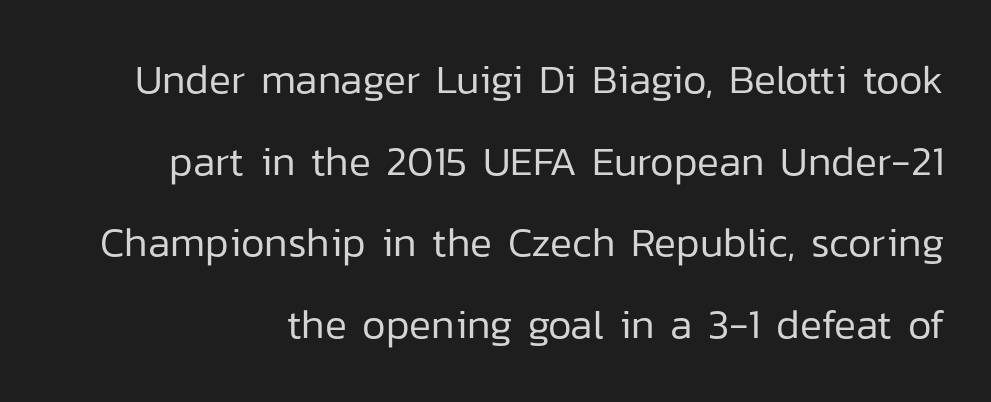
{"serif": "no", "italic": "no", "bold": "no", "weight": "regular", "width": "normal", "stroke_contrast": "low", "x_height": "medium", "monospaced": "no", "underline": "no", "line_spacing": "loose", "line_spacing_ratio": 1.99, "letter_spacing": "normal", "letter_spacing_em": 0.0, "glyph_px": 41}
